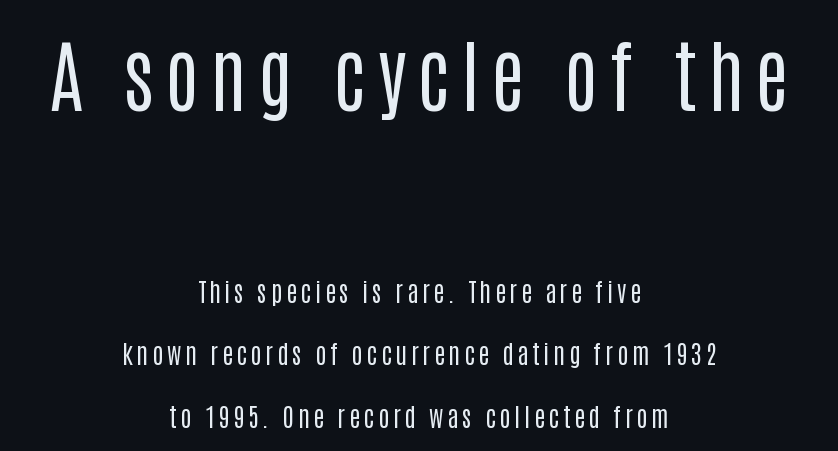
The characters display no serif detailing; their extremities are plain. The lines are spread far apart with generous leading. This rendering uses center alignment, leaving both contours irregular but symmetric. A roman cut, with each character standing at attention.
